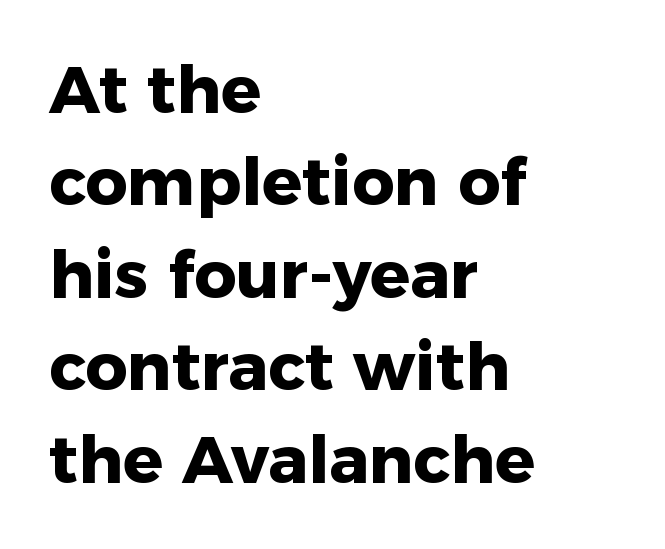
Q: Is the text bold? A: Yes.
Q: Is the text italic (slanted)? A: No, it is upright.
Q: Is the typeface a serif or a sans-serif typeface? A: Sans-serif.
Q: Is the text underlined? A: No.
Q: How is the paragraph aligned? A: Left-aligned.
Q: Is the spacing between letters normal or unusually wide? A: Normal.
Q: Is the spacing between lines tight, normal or loose? A: Normal.
Q: Width (condensed, normal, or wide)? A: Normal.
Q: Stroke contrast? A: Low.
Q: x-height? A: Medium.
Q: Monospaced? A: No.
